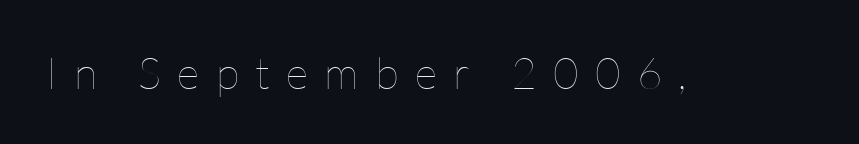
The image shows 44 px thin type, upright; set unusually wide letter spacing (+0.37 em), not underlined; low stroke contrast and a medium x-height.
